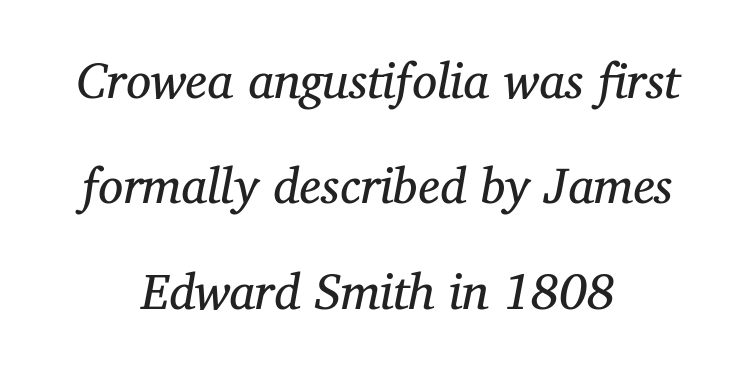
The image shows 50 px regular-weight serif type, italic (leaning right); set centered, loose line spacing (2.11x), normal letter spacing, not underlined; medium stroke contrast and a medium x-height.
